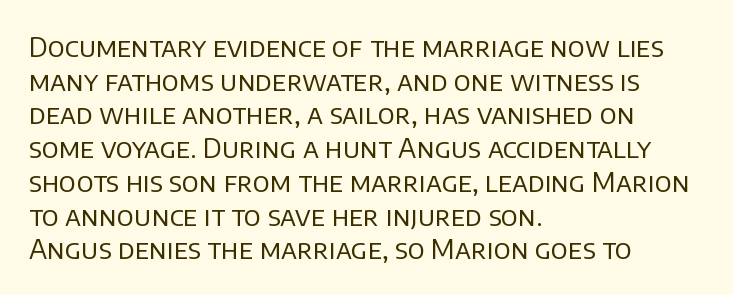
The image shows 27 px text type, upright; set left-aligned, normal line spacing (1.25x), normal letter spacing, not underlined.
